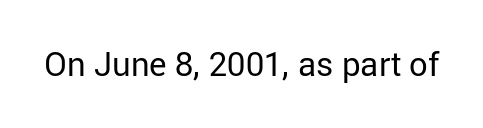
Q: Is the text bold? A: No.
Q: Is the text italic (slanted)? A: No, it is upright.
Q: Is the typeface a serif or a sans-serif typeface? A: Sans-serif.
Q: Is the text underlined? A: No.
Q: Is the spacing between letters normal or unusually wide? A: Normal.
Q: Width (condensed, normal, or wide)? A: Normal.
Q: Stroke contrast? A: Low.
Q: x-height? A: Medium.
Q: Monospaced? A: No.
